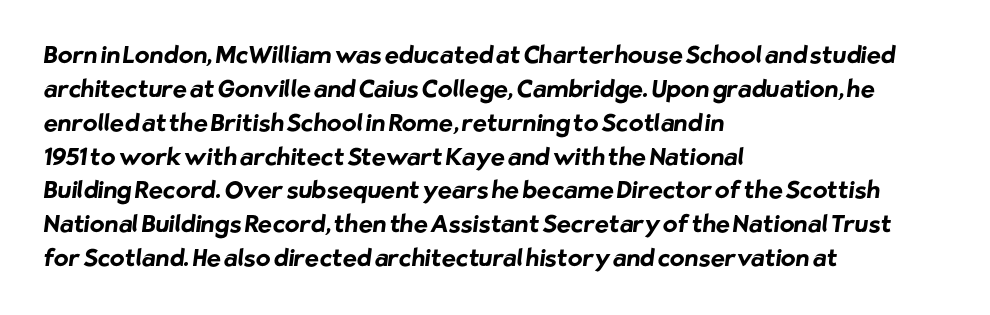
The image shows 24 px bold type; set left-aligned, normal line spacing (1.41x), normal letter spacing, not underlined.
